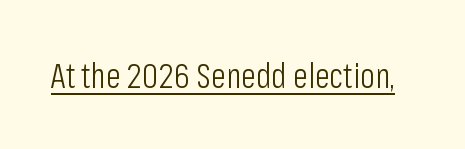
This sample uses an upright cut, with every glyph sitting square on the baseline. A quiet, ordinary-to-light weight characterises the typeface. These characters rest on top of a visible drawn line. The letters advance in unequal steps, a hallmark of proportional type. In terms of letterform style, serifs are entirely absent. Does extra space separate the letters? No, they use regular spacing.
